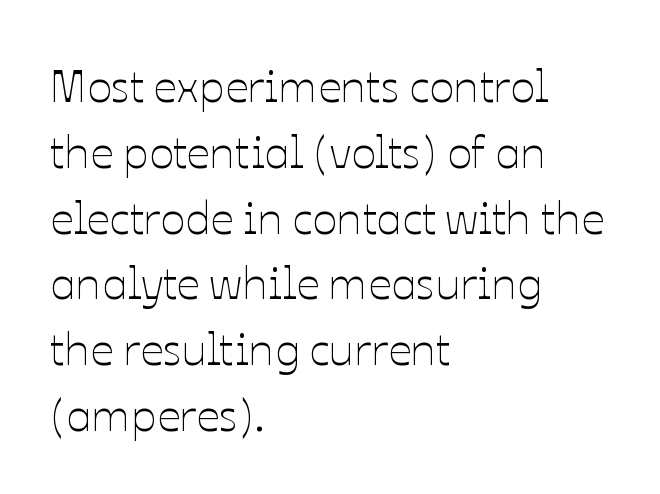
The image shows 46 px thin type, upright; set left-aligned, normal line spacing (1.43x), normal letter spacing, not underlined; low stroke contrast and a medium x-height.
